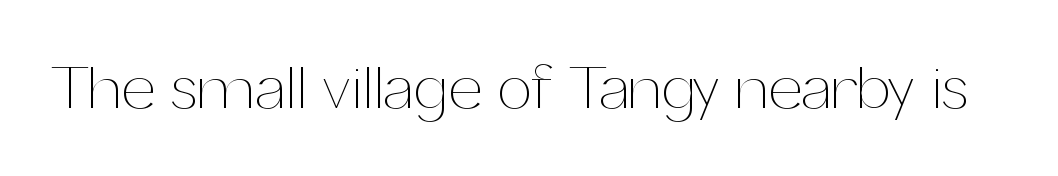
Q: Is the text bold? A: No.
Q: Is the text italic (slanted)? A: No, it is upright.
Q: Is the text underlined? A: No.
Q: Is the spacing between letters normal or unusually wide? A: Normal.
Q: Width (condensed, normal, or wide)? A: Normal.
Q: Stroke contrast? A: Medium.
Q: x-height? A: Medium.
Q: Monospaced? A: No.
